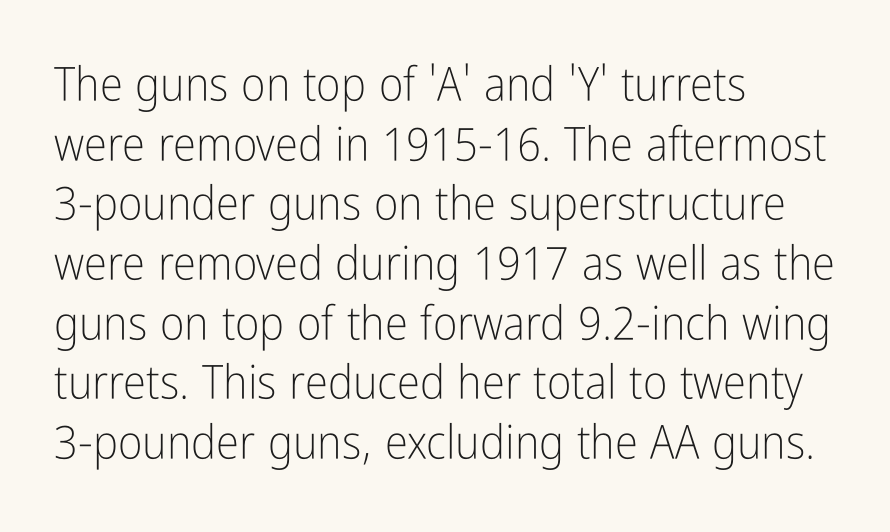
Weight class: somewhere from thin through regular. If you measured baseline to baseline, you'd find a middling distance. Unmarked baselines from the first word to the last. Are there feet on the stems? There aren't — it's a sans. Upright lettering throughout. Looks like regular typesetting: each glyph gets only the width it needs.
